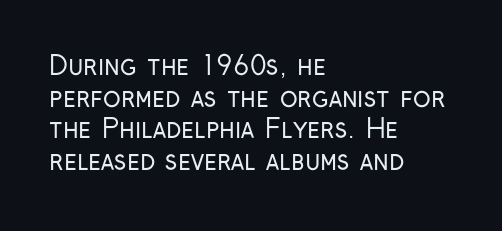
The image shows 26 px text type, upright; set left-aligned, line spacing 1.22x, normal letter spacing, not underlined.
